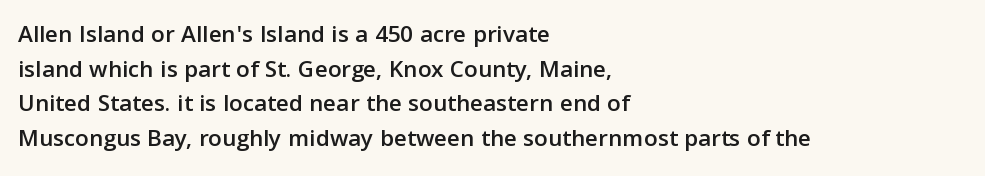
The image shows 25 px text type, upright; set left-aligned, normal line spacing (1.39x), normal letter spacing, not underlined.
